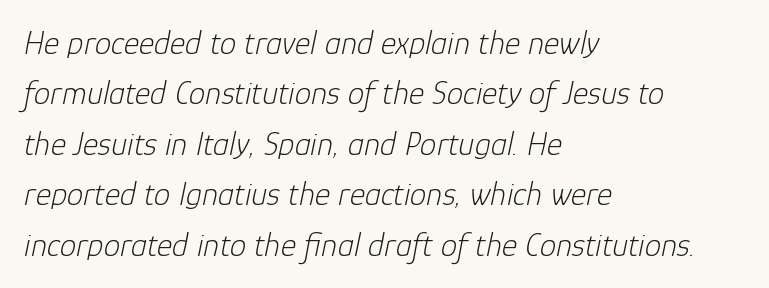
Q: Is the text bold? A: No.
Q: Is the text italic (slanted)? A: Yes, it leans right by about 12 degrees.
Q: Is the text underlined? A: No.
Q: How is the paragraph aligned? A: Left-aligned.
Q: Is the spacing between letters normal or unusually wide? A: Normal.
Q: Is the spacing between lines tight, normal or loose? A: Normal.
Q: Width (condensed, normal, or wide)? A: Normal.
Q: Stroke contrast? A: Low.
Q: x-height? A: Medium.
Q: Monospaced? A: No.
